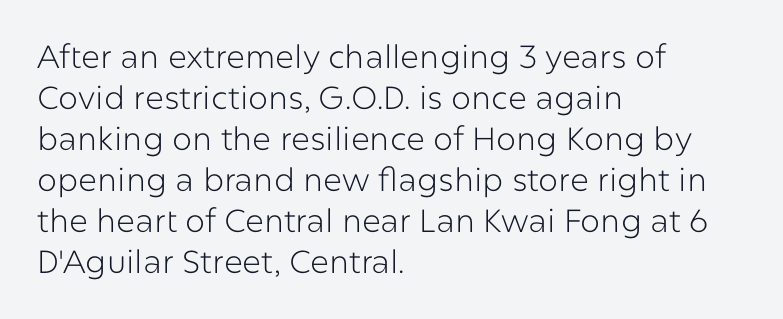
The image shows 32 px light sans-serif type, upright; set left-aligned, normal line spacing (1.28x), normal letter spacing, not underlined; low stroke contrast and a medium x-height.
